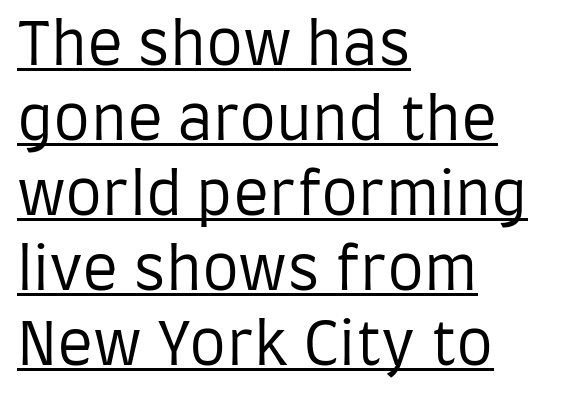
The image shows 59 px regular-weight, condensed sans-serif type, upright; set left-aligned, normal line spacing (1.27x), normal letter spacing, underlined; low stroke contrast and a large x-height.
